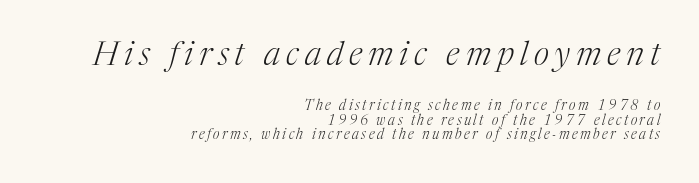
The image shows 33 px light serif type, italic (leaning right); set right-aligned, tight line spacing (1.03x), not underlined; the first (top) block is 2.36x larger; medium stroke contrast and a medium x-height.
